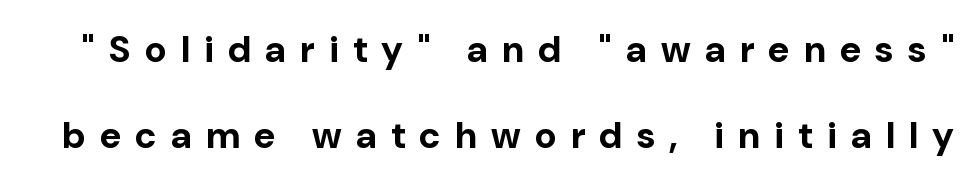
Q: Is the text bold? A: Yes.
Q: Is the text italic (slanted)? A: No, it is upright.
Q: Is the typeface a serif or a sans-serif typeface? A: Sans-serif.
Q: Is the text underlined? A: No.
Q: Is the spacing between letters normal or unusually wide? A: Unusually wide.
Q: Is the spacing between lines tight, normal or loose? A: Loose.
Q: Width (condensed, normal, or wide)? A: Normal.
Q: Stroke contrast? A: Low.
Q: x-height? A: Medium.
Q: Monospaced? A: No.
